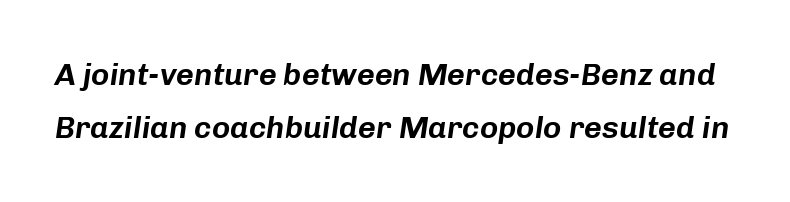
Q: Is the text italic (slanted)? A: Yes, it leans right by about 8 degrees.
Q: Is the text underlined? A: No.
Q: Is the spacing between letters normal or unusually wide? A: Normal.
Q: Width (condensed, normal, or wide)? A: Normal.
Q: Stroke contrast? A: Low.
Q: x-height? A: Medium.
Q: Monospaced? A: No.
